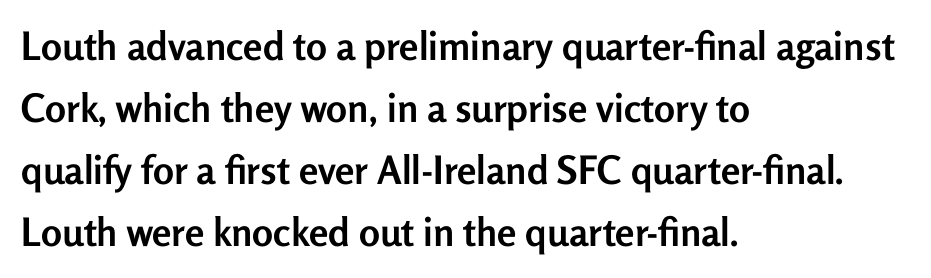
The image shows 39 px semibold sans-serif type, upright; set left-aligned, normal line spacing (1.59x), normal letter spacing, not underlined; low stroke contrast and a medium x-height.
